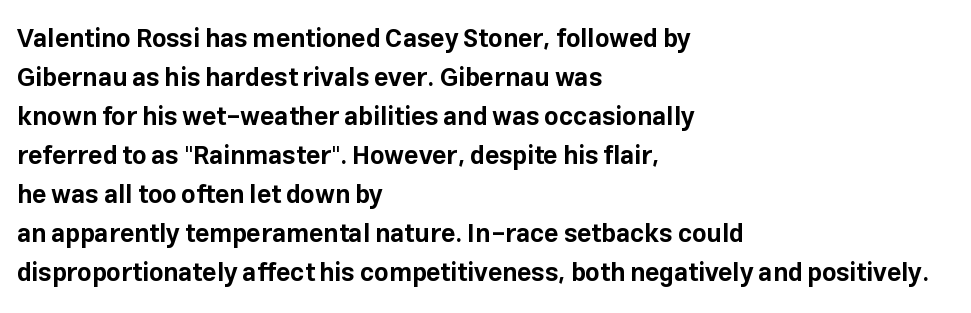
The image shows 25 px bold type, upright; set left-aligned, normal line spacing (1.56x), normal letter spacing, not underlined.
